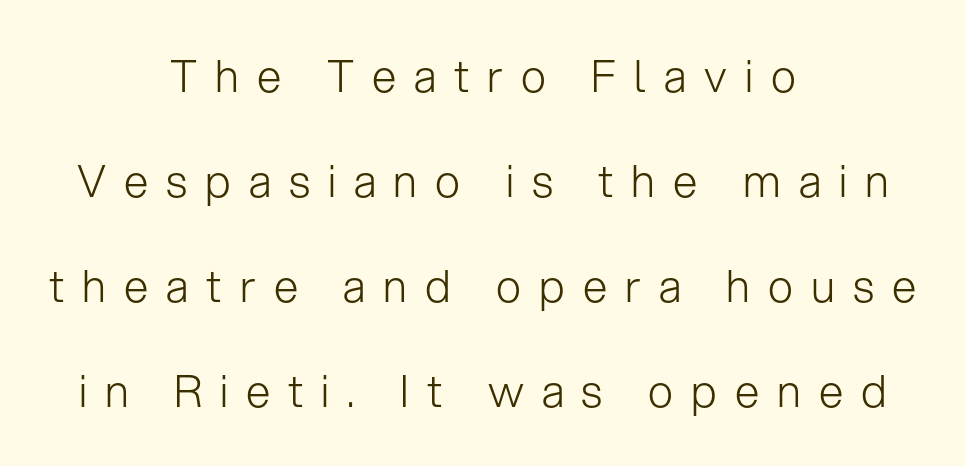
How would I describe the line gaps? Wide and relaxed. Descenders hang freely into open space. The type is letterspaced generously, with wide tracking. Does the type have serifs? No, each stem ends abruptly. Stems and bowls with no extra thickness — not bold. The typesetter chose a symmetrical, centered arrangement here.
